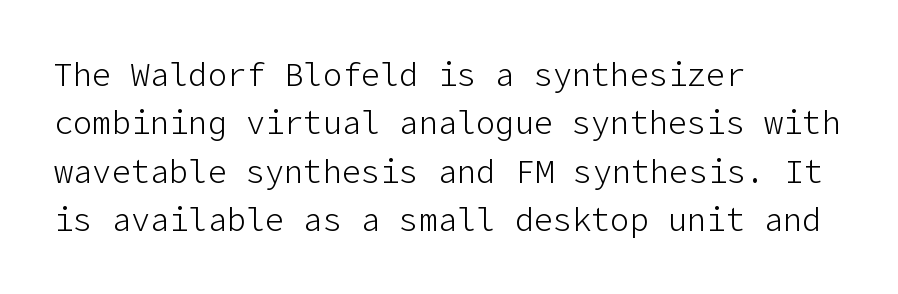
How are the letters spaced? Ordinarily, with no added tracking. Posture: vertical. Counters stay open thanks to moderate or lighter strokes. In terms of letterform style, serifs are entirely absent. The leading is moderate, giving the passage an even texture. A student would call this left alignment; a typographer would say flush left, rag right.
